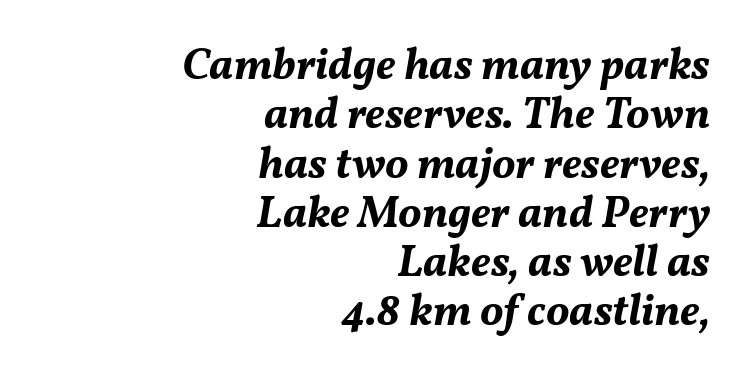
Q: Is the text bold? A: Yes.
Q: Is the text italic (slanted)? A: Yes, it leans right by about 11 degrees.
Q: Is the text underlined? A: No.
Q: How is the paragraph aligned? A: Right-aligned.
Q: Is the spacing between letters normal or unusually wide? A: Normal.
Q: Is the spacing between lines tight, normal or loose? A: Tight.
Q: Width (condensed, normal, or wide)? A: Normal.
Q: Stroke contrast? A: Medium.
Q: x-height? A: Medium.
Q: Monospaced? A: No.
